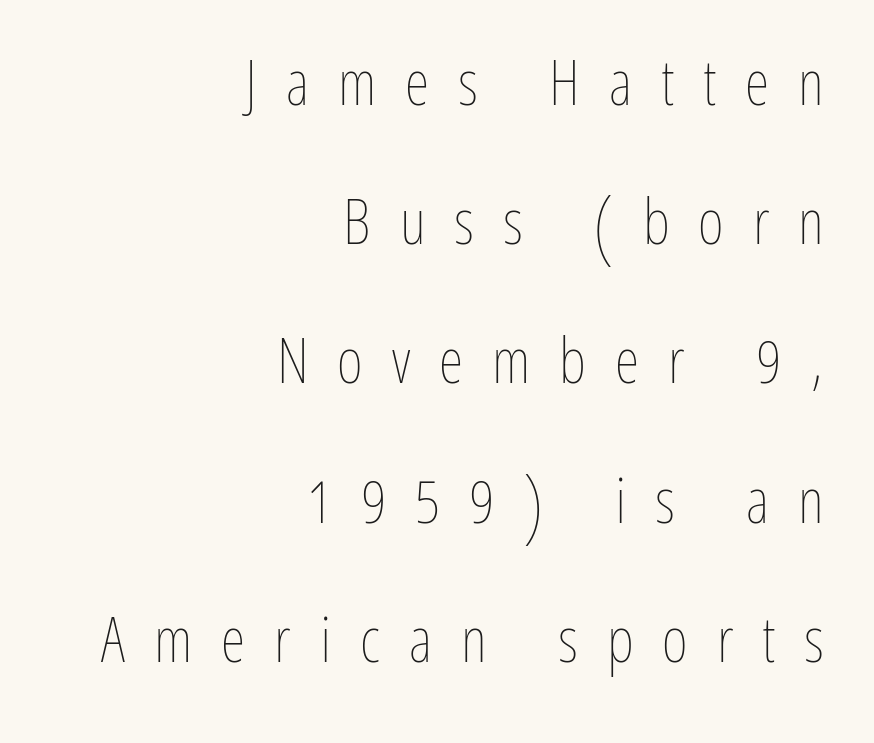
{"italic": "no", "bold": "no", "weight": "thin", "width": "condensed", "stroke_contrast": "low", "x_height": "medium", "monospaced": "no", "underline": "no", "align": "right", "line_spacing": "loose", "line_spacing_ratio": 2.21, "letter_spacing": "wide", "letter_spacing_em": 0.46, "glyph_px": 63}
